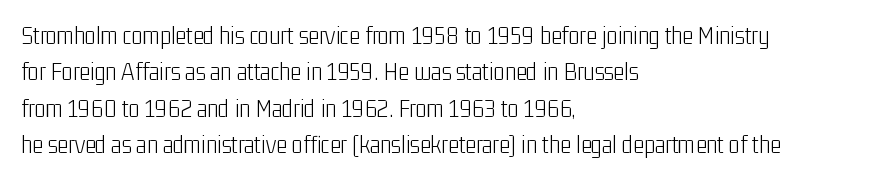
Short and long lines alike share a common starting point at left. The typeface has the unassuming heft of standard copy or less. Is the letter spacing exaggerated? No — it looks like the ordinary default. Has an underline been added? It has not. Posture: vertical.
